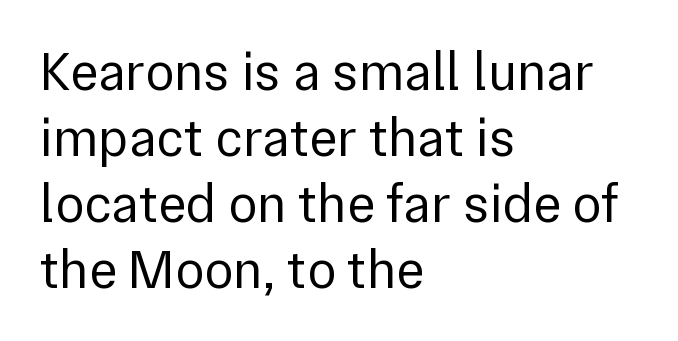
The image shows 54 px regular-weight sans-serif type, upright; set left-aligned, line spacing 1.22x, normal letter spacing, not underlined; low stroke contrast and a medium x-height.
